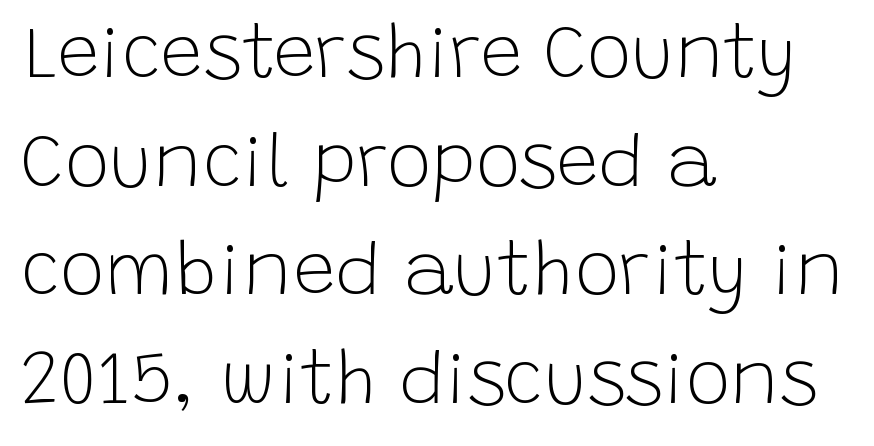
{"serif": "no", "italic": "no", "bold": "no", "weight": "light", "width": "normal", "stroke_contrast": "low", "x_height": "large", "monospaced": "no", "underline": "no", "align": "left", "line_spacing": "normal", "line_spacing_ratio": 1.45, "letter_spacing": "normal", "letter_spacing_em": 0.0, "glyph_px": 75}
